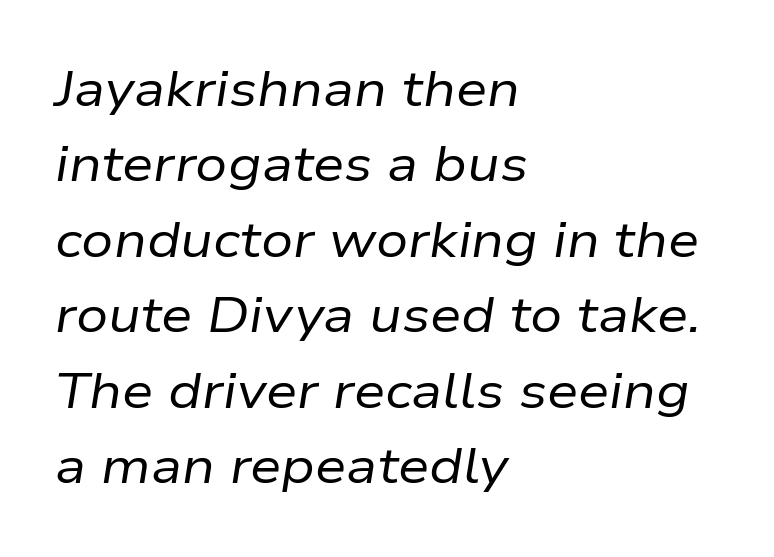
{"italic": "yes", "lean": "right", "slant_degrees": 9, "bold": "no", "weight": "regular", "width": "normal", "stroke_contrast": "low", "x_height": "medium", "monospaced": "no", "underline": "no", "align": "left", "line_spacing": "normal", "line_spacing_ratio": 1.51, "letter_spacing": "normal", "letter_spacing_em": 0.0, "glyph_px": 50}
